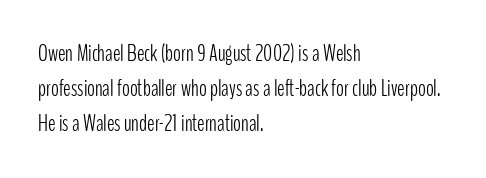
Q: Is the text bold? A: No.
Q: Is the text italic (slanted)? A: No, it is upright.
Q: Is the text underlined? A: No.
Q: How is the paragraph aligned? A: Left-aligned.
Q: Is the spacing between letters normal or unusually wide? A: Normal.
Q: Is the spacing between lines tight, normal or loose? A: Normal.
